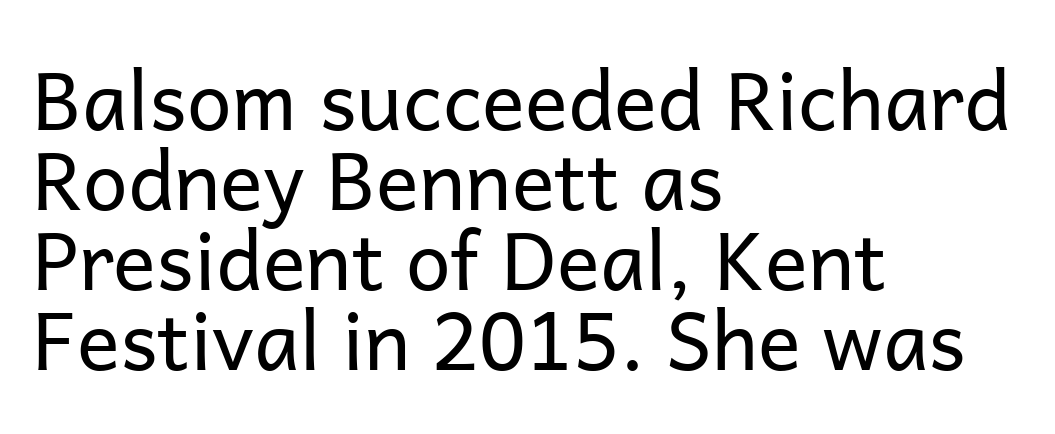
Q: Is the text bold? A: No.
Q: Is the text italic (slanted)? A: No, it is upright.
Q: Is the typeface a serif or a sans-serif typeface? A: Sans-serif.
Q: Is the text underlined? A: No.
Q: How is the paragraph aligned? A: Left-aligned.
Q: Is the spacing between letters normal or unusually wide? A: Normal.
Q: Is the spacing between lines tight, normal or loose? A: Tight.
Q: Width (condensed, normal, or wide)? A: Normal.
Q: Stroke contrast? A: Low.
Q: x-height? A: Medium.
Q: Monospaced? A: No.
